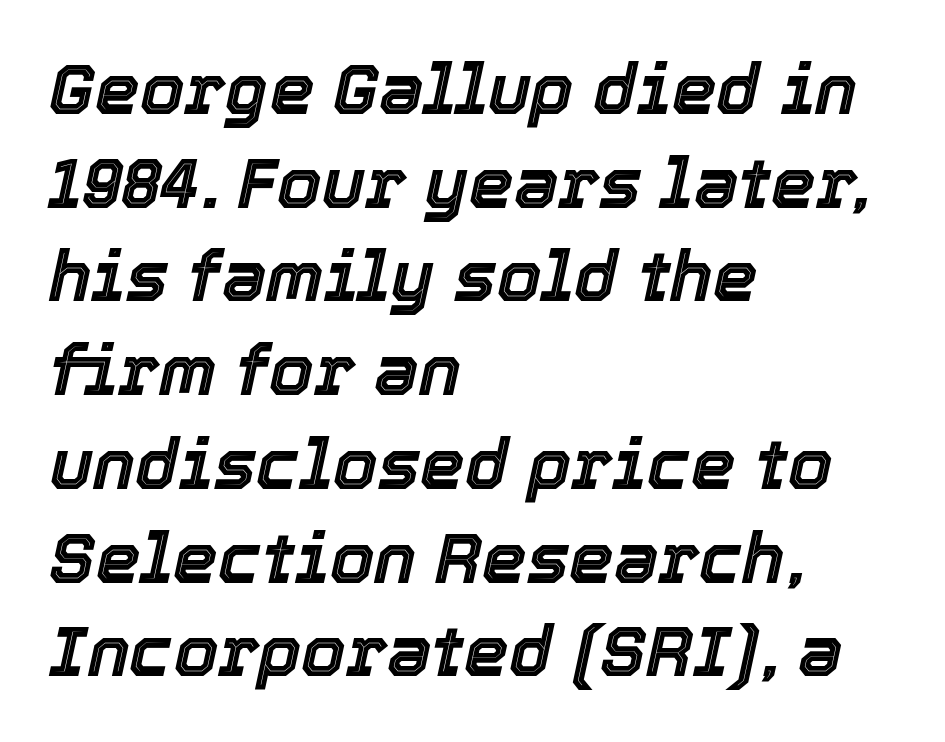
The image shows 71 px text type, italic (leaning right); set left-aligned, normal line spacing (1.32x), normal letter spacing, not underlined; a medium x-height.
